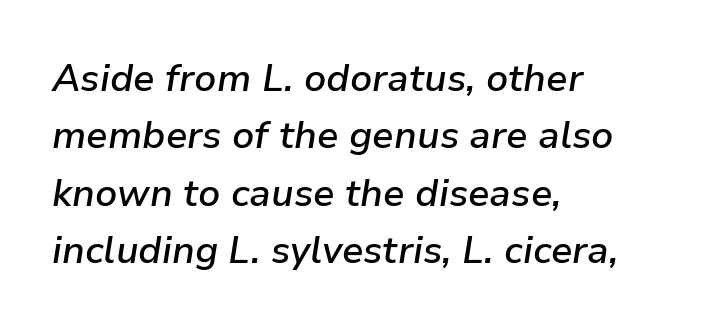
Q: Is the text bold? A: Semi-bold.
Q: Is the text italic (slanted)? A: Yes, it leans right by about 9 degrees.
Q: Is the text underlined? A: No.
Q: How is the paragraph aligned? A: Left-aligned.
Q: Is the spacing between letters normal or unusually wide? A: Normal.
Q: Is the spacing between lines tight, normal or loose? A: Normal.
Q: Width (condensed, normal, or wide)? A: Normal.
Q: Stroke contrast? A: Low.
Q: x-height? A: Medium.
Q: Monospaced? A: No.
